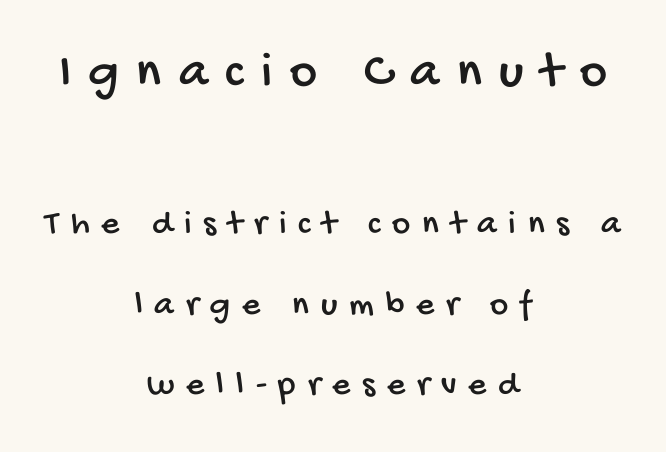
{"serif": "no", "width": "condensed", "stroke_contrast": "low", "x_height": "large", "monospaced": "no", "underline": "no", "align": "center", "line_spacing": "loose", "line_spacing_ratio": 2.31, "letter_spacing": "wide", "letter_spacing_em": 0.34, "larger_block": "first", "size_ratio": 1.49, "glyph_px": 52}
